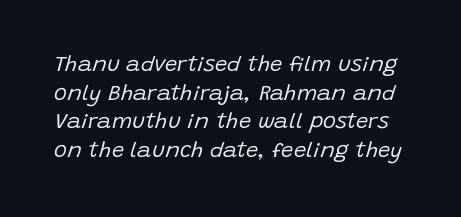
The image shows 22 px text type, italic (leaning right); set normal line spacing (1.3x), normal letter spacing, not underlined.
